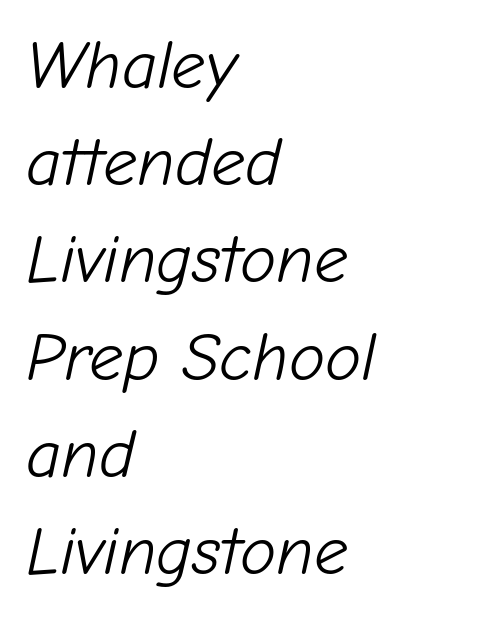
Q: Is the text bold? A: No.
Q: Is the text italic (slanted)? A: Yes, it leans right by about 12 degrees.
Q: Is the text underlined? A: No.
Q: How is the paragraph aligned? A: Left-aligned.
Q: Is the spacing between letters normal or unusually wide? A: Normal.
Q: Is the spacing between lines tight, normal or loose? A: Normal.
Q: Width (condensed, normal, or wide)? A: Normal.
Q: Stroke contrast? A: Low.
Q: x-height? A: Medium.
Q: Monospaced? A: No.
